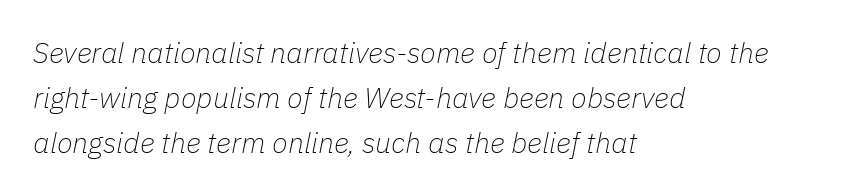
{"italic": "yes", "lean": "right", "slant_degrees": 11, "bold": "no", "weight": "thin", "width": "normal", "stroke_contrast": "low", "x_height": "medium", "monospaced": "no", "underline": "no", "align": "left", "line_spacing": "normal", "line_spacing_ratio": 1.55, "letter_spacing": "normal", "letter_spacing_em": 0.0, "glyph_px": 29}
